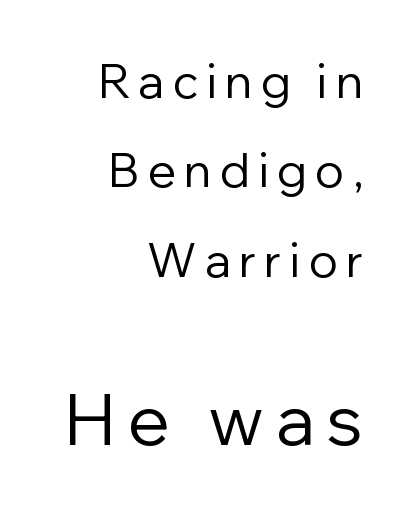
The image shows 70 px regular-weight sans-serif type, upright; set right-aligned, loose line spacing (1.9x), not underlined; the second (bottom) block is 1.49x larger; low stroke contrast and a medium x-height.
